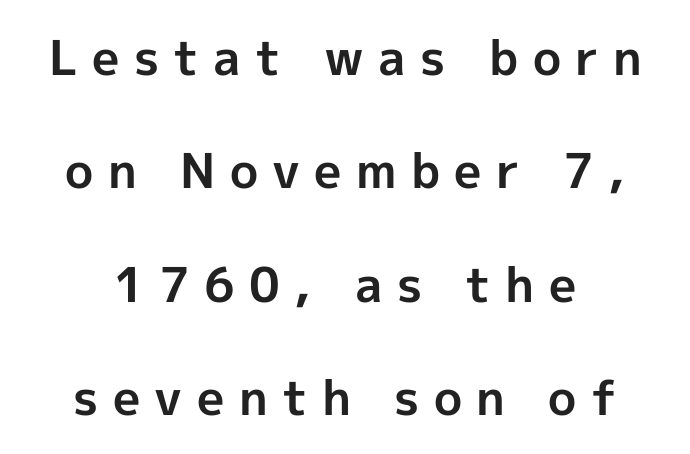
The face used here is proportionally spaced, like ordinary book or web type. The axis of the letterforms is exactly vertical. The gap between lines stays unmarked. Look at the bottom of the vertical strokes: they stop flat, with no serifs.
